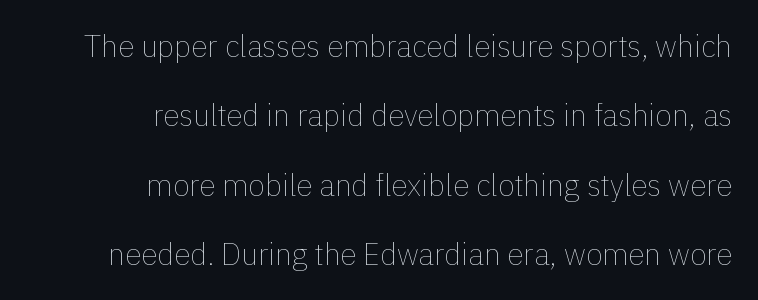
{"italic": "no", "bold": "no", "weight": "thin", "width": "normal", "x_height": "medium", "monospaced": "no", "underline": "no", "align": "right", "line_spacing": "loose", "line_spacing_ratio": 2.31, "letter_spacing": "normal", "letter_spacing_em": 0.0, "glyph_px": 30}
